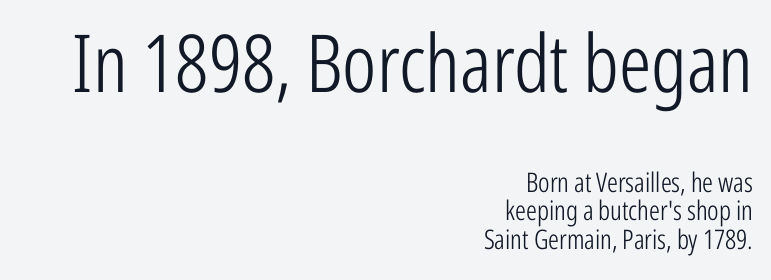
{"serif": "no", "italic": "no", "bold": "no", "weight": "light", "width": "condensed", "stroke_contrast": "low", "x_height": "medium", "monospaced": "no", "underline": "no", "align": "right", "line_spacing": "tight", "line_spacing_ratio": 1.06, "letter_spacing": "normal", "letter_spacing_em": 0.0, "larger_block": "first", "size_ratio": 2.96, "glyph_px": 80}
